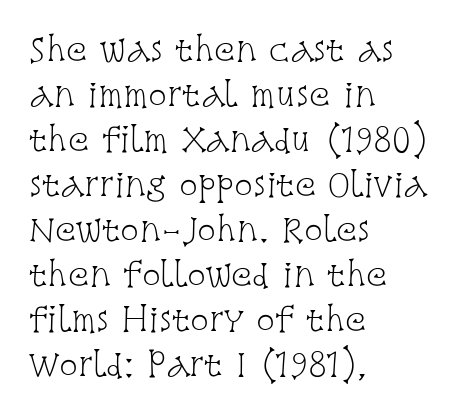
Ascenders rise straight up at ninety degrees. Rows of type keep a routine distance in the vertical direction. Line beginnings align vertically; line endings do not. Words appear dense and cohesive because spacing is normal. No heavy texture on the line: the type isn't bold.
